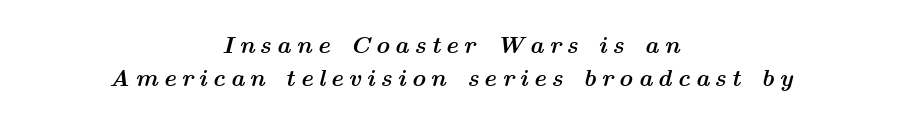
{"italic": "yes", "lean": "right", "slant_degrees": 14, "bold": "yes", "underline": "no", "align": "center", "line_spacing": "normal", "line_spacing_ratio": 1.36, "letter_spacing": "wide", "letter_spacing_em": 0.22, "glyph_px": 24}
